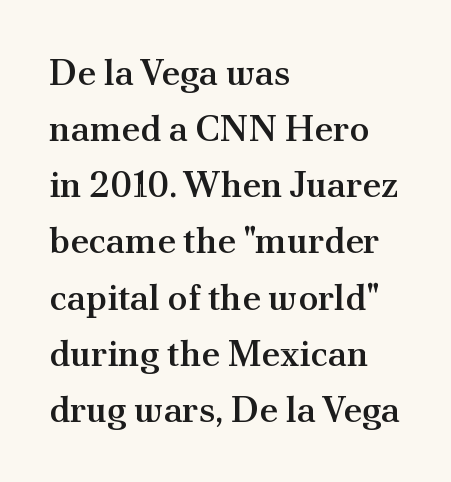
The image shows 36 px semibold serif type, upright; set left-aligned, normal line spacing (1.56x), normal letter spacing, not underlined; medium stroke contrast and a small x-height.
